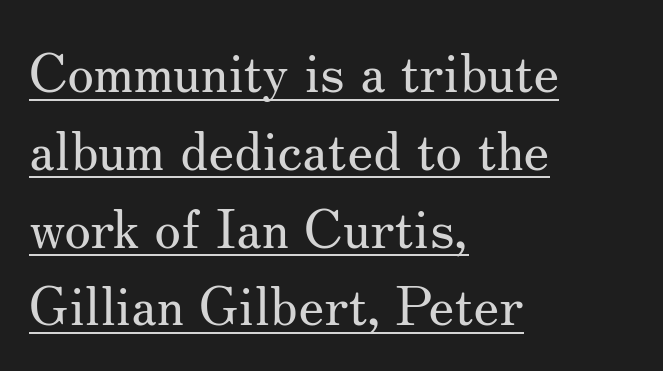
Q: Is the text bold? A: No.
Q: Is the text italic (slanted)? A: No, it is upright.
Q: Is the typeface a serif or a sans-serif typeface? A: Serif.
Q: Is the text underlined? A: Yes.
Q: How is the paragraph aligned? A: Left-aligned.
Q: Is the spacing between letters normal or unusually wide? A: Normal.
Q: Is the spacing between lines tight, normal or loose? A: Normal.
Q: Width (condensed, normal, or wide)? A: Normal.
Q: Stroke contrast? A: Medium.
Q: x-height? A: Small.
Q: Monospaced? A: No.
